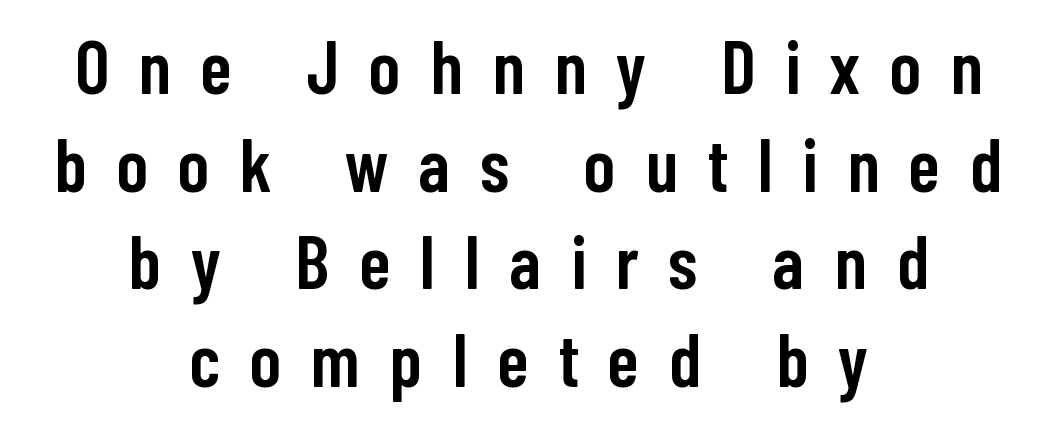
The image shows 74 px semibold, condensed sans-serif type, upright; set centered, normal line spacing (1.32x), unusually wide letter spacing (+0.41 em), not underlined; low stroke contrast and a medium x-height.
